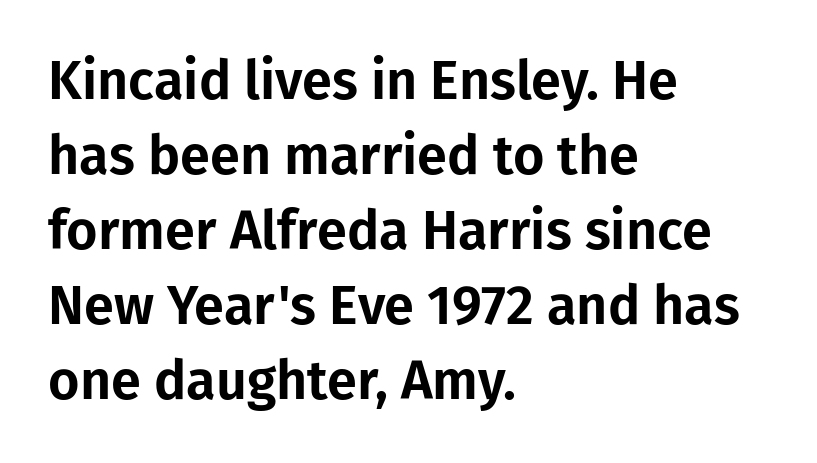
The image shows 54 px sans-serif type, upright; set left-aligned, normal line spacing (1.39x), normal letter spacing, not underlined; low stroke contrast and a medium x-height.
